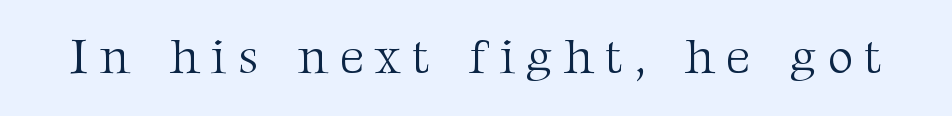
Has an underline been added? It has not. Character widths vary here, with narrow letters taking less room than wide ones. Letters have the restrained weight of plain body copy at most. Compared with typical body copy, the letter spacing here is much looser. Examine the stroke ends and you'll spot serifs. Notice how the stems are strictly vertical — no italics here.
